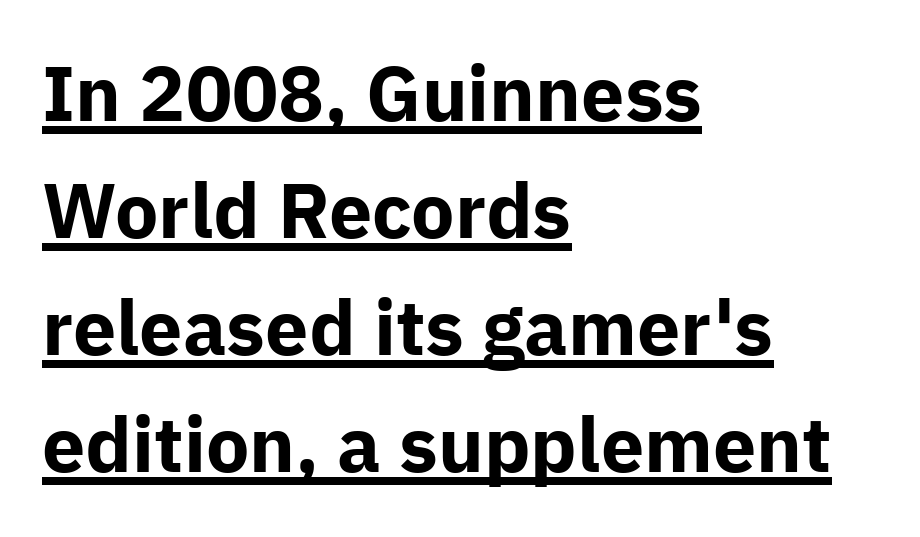
The image shows 77 px bold sans-serif type, upright; set left-aligned, normal line spacing (1.52x), normal letter spacing, underlined; low stroke contrast and a medium x-height.
